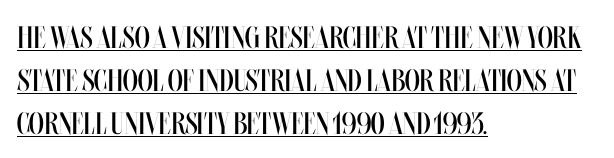
{"italic": "no", "bold": "no", "weight": "regular", "width": "condensed", "stroke_contrast": "medium", "x_height": "large", "monospaced": "no", "underline": "yes", "align": "left", "line_spacing": "normal", "line_spacing_ratio": 1.38, "letter_spacing": "normal", "letter_spacing_em": 0.0, "glyph_px": 31}
